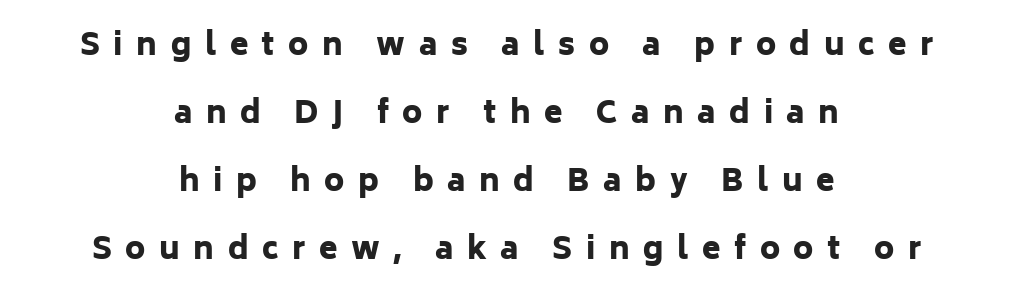
Q: Is the text bold? A: Yes.
Q: Is the text italic (slanted)? A: No, it is upright.
Q: Is the typeface a serif or a sans-serif typeface? A: Sans-serif.
Q: Is the text underlined? A: No.
Q: How is the paragraph aligned? A: Centered.
Q: Is the spacing between letters normal or unusually wide? A: Unusually wide.
Q: Is the spacing between lines tight, normal or loose? A: Loose.
Q: Width (condensed, normal, or wide)? A: Normal.
Q: Stroke contrast? A: Low.
Q: x-height? A: Medium.
Q: Monospaced? A: No.
